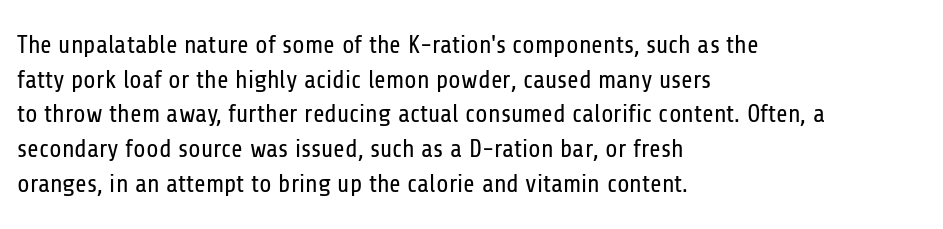
The image shows 25 px text type, upright; set left-aligned, normal line spacing (1.39x), normal letter spacing, not underlined.
